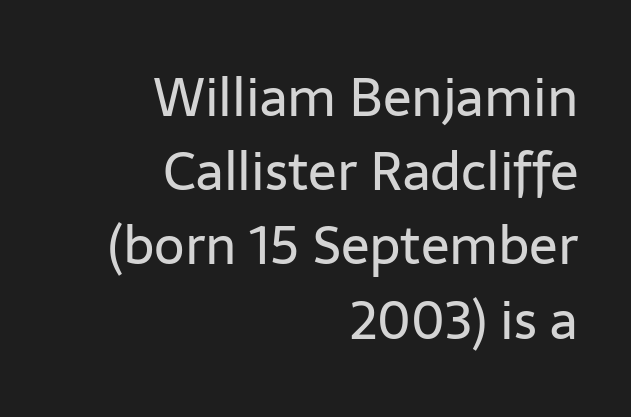
{"serif": "no", "italic": "no", "bold": "no", "weight": "regular", "width": "normal", "stroke_contrast": "low", "x_height": "medium", "monospaced": "no", "underline": "no", "align": "right", "line_spacing": "normal", "line_spacing_ratio": 1.4, "letter_spacing": "normal", "letter_spacing_em": 0.0, "glyph_px": 53}
